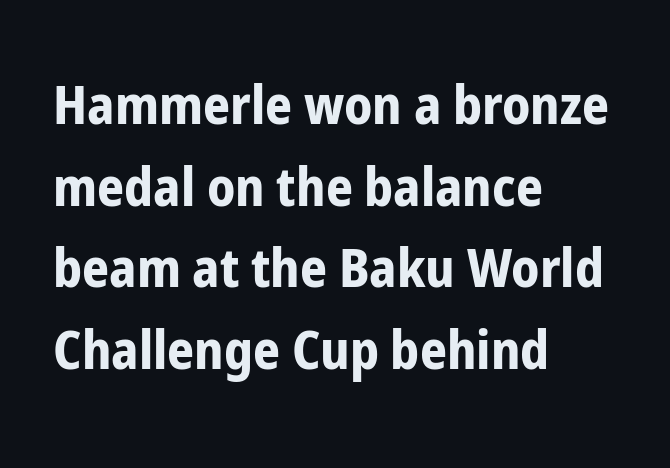
Nope, no serifs anywhere on these letters. Decoration check: the copy has no underline. The type is set solid horizontally, with unmodified tracking. Look at the stroke-to-counter ratio: heavy, a bold.
